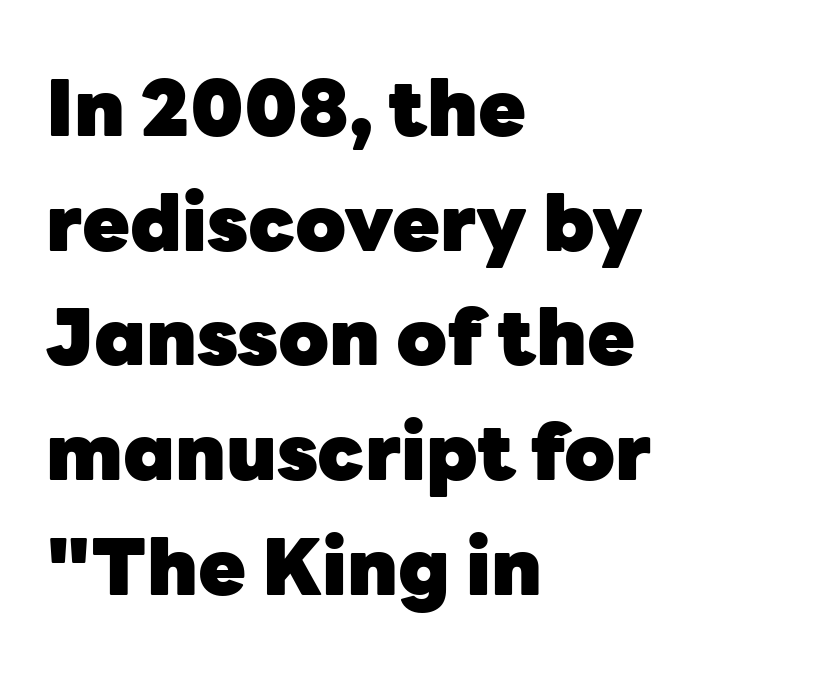
{"serif": "no", "italic": "no", "bold": "yes", "weight": "heavy", "width": "normal", "stroke_contrast": "low", "x_height": "medium", "monospaced": "no", "underline": "no", "align": "left", "line_spacing": "normal", "line_spacing_ratio": 1.47, "letter_spacing": "normal", "letter_spacing_em": 0.0, "glyph_px": 78}
